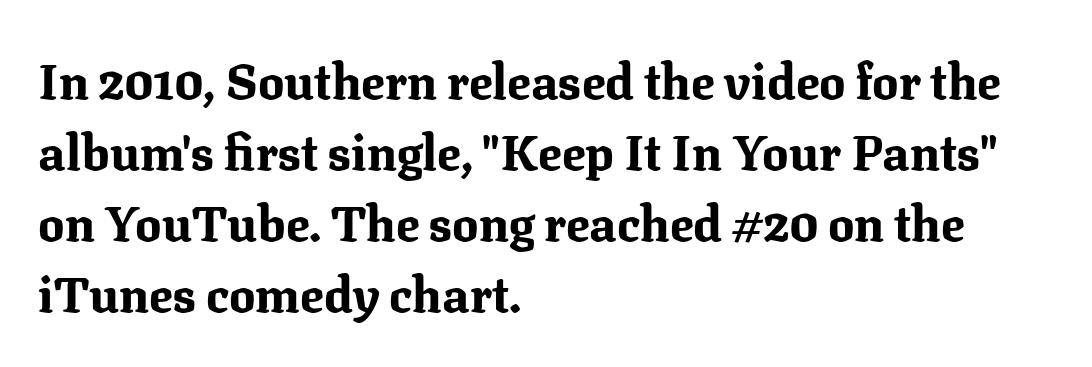
The image shows 49 px bold serif type, upright; set left-aligned, normal line spacing (1.45x), normal letter spacing, not underlined; medium stroke contrast and a medium x-height.
